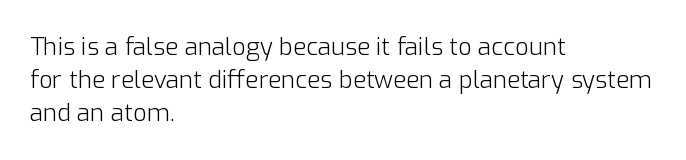
{"italic": "no", "bold": "no", "underline": "no", "align": "left", "line_spacing": "normal", "line_spacing_ratio": 1.38, "letter_spacing": "normal", "letter_spacing_em": 0.0, "glyph_px": 24}
